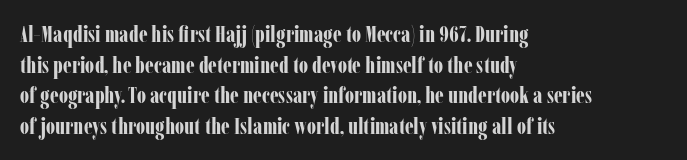
Nobody touched the tracking dial on this one. Heft: maximum for text — a bold. The rendering anchors every line to the left-hand side. The line-height multiplier appears to be the usual default.
